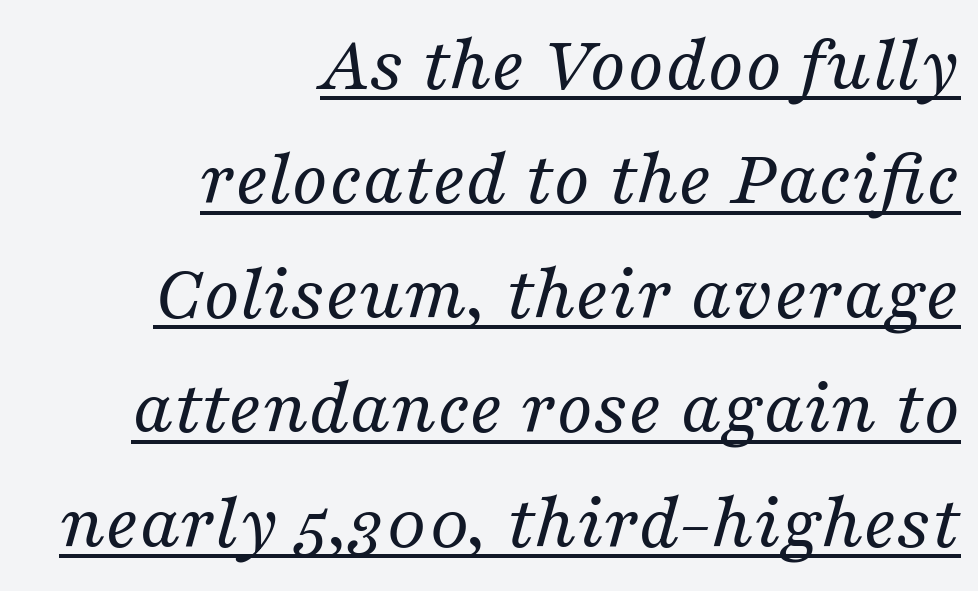
{"serif": "yes", "italic": "yes", "lean": "right", "slant_degrees": 16, "bold": "no", "weight": "regular", "width": "normal", "stroke_contrast": "medium", "x_height": "medium", "monospaced": "no", "underline": "yes", "align": "right", "line_spacing": "normal", "line_spacing_ratio": 1.43, "letter_spacing": "normal", "letter_spacing_em": 0.0, "glyph_px": 80}
